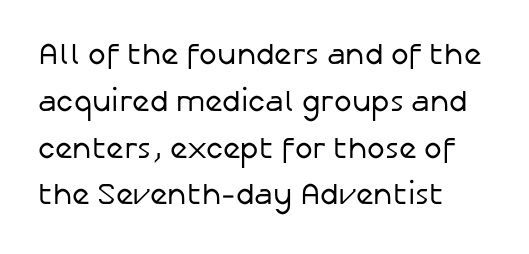
Q: Is the text bold? A: No.
Q: Is the text italic (slanted)? A: No, it is upright.
Q: Is the typeface a serif or a sans-serif typeface? A: Sans-serif.
Q: Is the text underlined? A: No.
Q: How is the paragraph aligned? A: Left-aligned.
Q: Is the spacing between letters normal or unusually wide? A: Normal.
Q: Is the spacing between lines tight, normal or loose? A: Normal.
Q: Width (condensed, normal, or wide)? A: Normal.
Q: Stroke contrast? A: Low.
Q: x-height? A: Medium.
Q: Monospaced? A: No.
